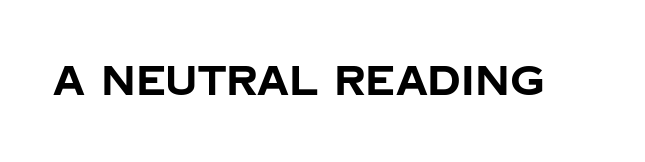
{"serif": "no", "italic": "no", "bold": "yes", "weight": "bold", "width": "normal", "stroke_contrast": "low", "x_height": "large", "monospaced": "no", "underline": "no", "letter_spacing": "normal", "letter_spacing_em": 0.0, "glyph_px": 40}
